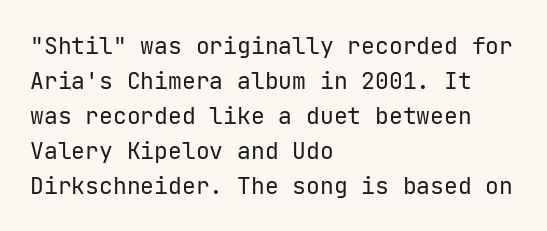
Q: Is the text bold? A: No.
Q: Is the text italic (slanted)? A: No, it is upright.
Q: Is the text underlined? A: No.
Q: How is the paragraph aligned? A: Left-aligned.
Q: Is the spacing between letters normal or unusually wide? A: Normal.
Q: Is the spacing between lines tight, normal or loose? A: Normal.
